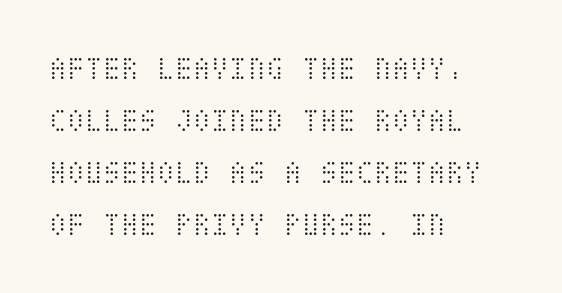
The lettering stays uniformly vertical, giving the passage a roman look. The passage shown stacks its lines at a standard gap. Quick note: underline off. Short and long lines alike share a common starting point at left. The letterforms sit shoulder to shoulder at normal distance. Bold? No — there's no thickening of the strokes.
